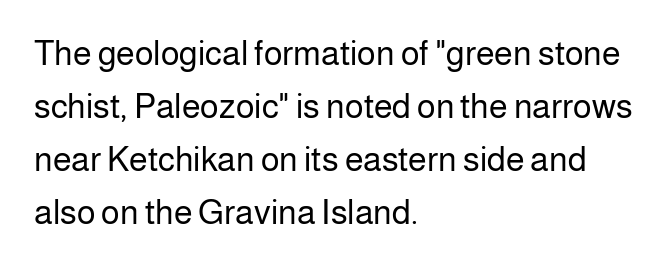
Q: Is the text bold? A: No.
Q: Is the text italic (slanted)? A: No, it is upright.
Q: Is the typeface a serif or a sans-serif typeface? A: Sans-serif.
Q: Is the text underlined? A: No.
Q: How is the paragraph aligned? A: Left-aligned.
Q: Is the spacing between letters normal or unusually wide? A: Normal.
Q: Is the spacing between lines tight, normal or loose? A: Normal.
Q: Width (condensed, normal, or wide)? A: Normal.
Q: Stroke contrast? A: Low.
Q: x-height? A: Medium.
Q: Monospaced? A: No.
